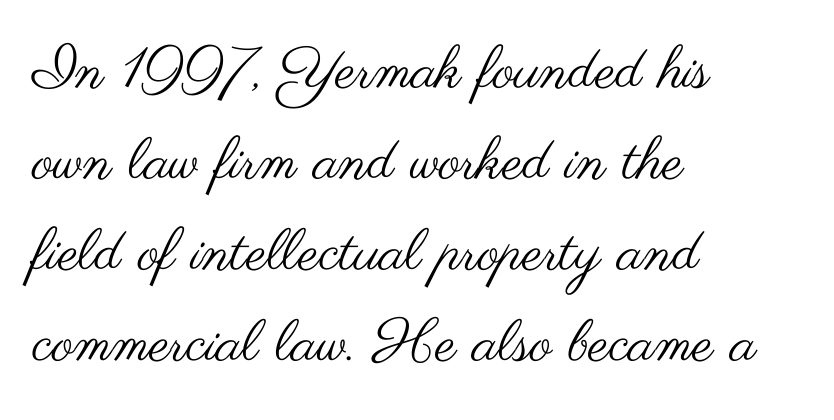
Q: Is the text bold? A: No.
Q: Is the text italic (slanted)? A: Yes.
Q: Is the typeface a serif or a sans-serif typeface? A: Sans-serif.
Q: Is the text underlined? A: No.
Q: How is the paragraph aligned? A: Left-aligned.
Q: Is the spacing between letters normal or unusually wide? A: Normal.
Q: Is the spacing between lines tight, normal or loose? A: Normal.
Q: Width (condensed, normal, or wide)? A: Wide.
Q: Stroke contrast? A: Medium.
Q: x-height? A: Small.
Q: Monospaced? A: No.
